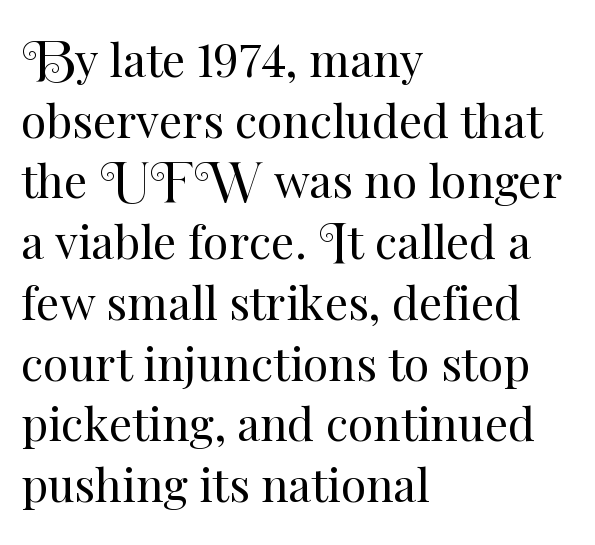
{"italic": "no", "bold": "no", "weight": "regular", "width": "normal", "stroke_contrast": "medium", "x_height": "small", "monospaced": "no", "underline": "no", "align": "left", "line_spacing": "normal", "line_spacing_ratio": 1.32, "letter_spacing": "normal", "letter_spacing_em": 0.0, "glyph_px": 46}
